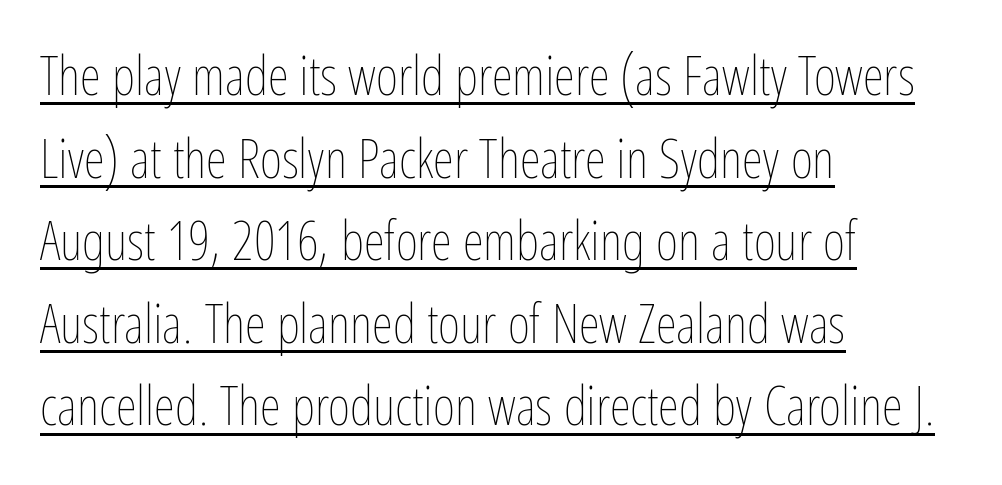
The lines in this sample share a left origin and differ only in where they stop. This reads as an unemphasized weight, regular at the heaviest. Looks like someone drew a line under every word here. A typesetter would call this proportional, since set widths differ per character. The horizontal fit of the characters is conventional and even.
